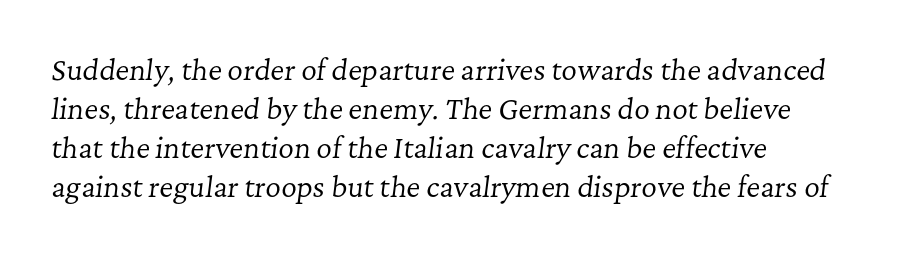
Q: Is the text bold? A: No.
Q: Is the text italic (slanted)? A: Yes, it leans right by about 7 degrees.
Q: Is the text underlined? A: No.
Q: How is the paragraph aligned? A: Left-aligned.
Q: Is the spacing between letters normal or unusually wide? A: Normal.
Q: Is the spacing between lines tight, normal or loose? A: Normal.
